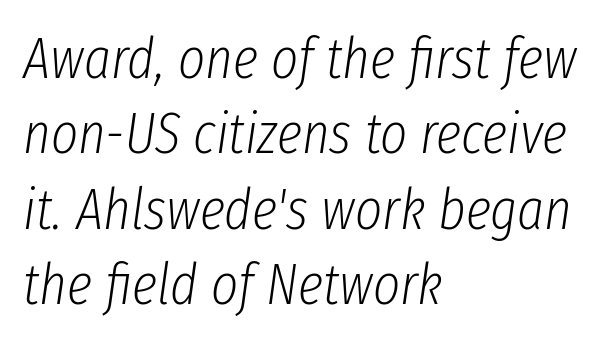
The text block is weighted toward the left margin, trailing off unevenly rightward. Quick note: interline space is typical. Is the type slanted? Yes — the strokes lean at a clear angle. Note the varied advance widths — an 'i' is clearly narrower than an 'm'. Check the space under the baseline: it is left empty.
